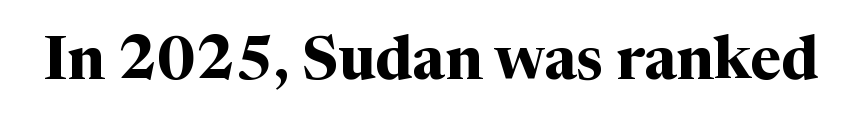
{"serif": "yes", "italic": "no", "bold": "yes", "weight": "bold", "width": "normal", "stroke_contrast": "medium", "x_height": "medium", "monospaced": "no", "underline": "no", "letter_spacing": "normal", "letter_spacing_em": 0.0, "glyph_px": 60}
